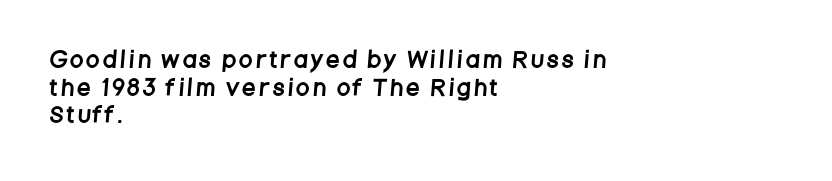
{"underline": "no", "align": "left", "line_spacing": "normal", "line_spacing_ratio": 1.32, "letter_spacing": "wide", "letter_spacing_em": 0.2, "glyph_px": 21}
